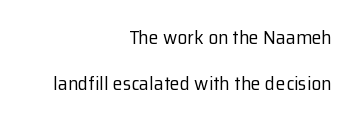
Q: Is the text bold? A: No.
Q: Is the text italic (slanted)? A: No, it is upright.
Q: Is the text underlined? A: No.
Q: How is the paragraph aligned? A: Right-aligned.
Q: Is the spacing between letters normal or unusually wide? A: Normal.
Q: Is the spacing between lines tight, normal or loose? A: Loose.
